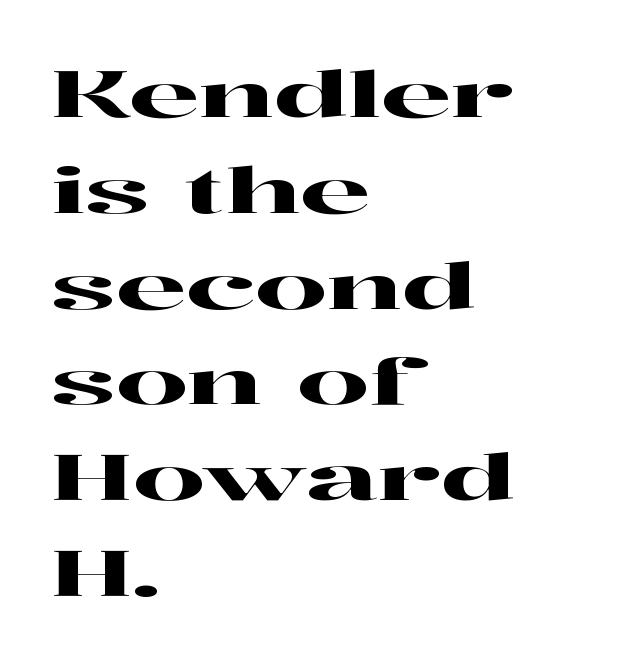
{"serif": "yes", "italic": "no", "width": "wide", "stroke_contrast": "high", "x_height": "medium", "monospaced": "no", "underline": "no", "align": "left", "line_spacing": "normal", "line_spacing_ratio": 1.52, "letter_spacing": "normal", "letter_spacing_em": 0.0, "glyph_px": 63}
